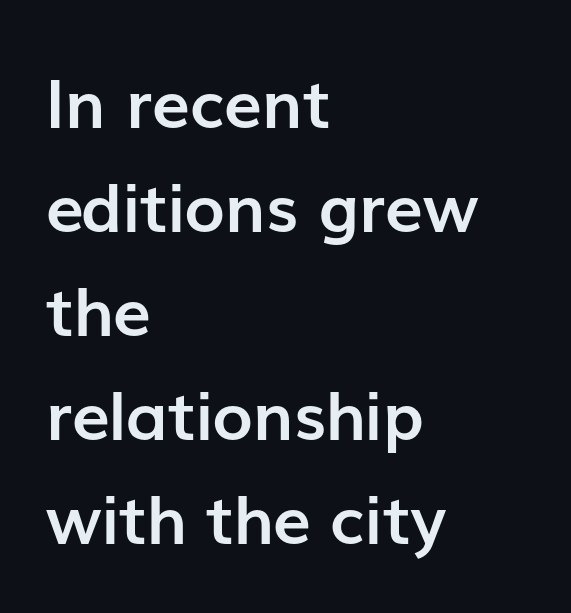
The image shows 68 px semibold sans-serif type, upright; set left-aligned, normal line spacing (1.53x), normal letter spacing, not underlined; low stroke contrast and a medium x-height.
